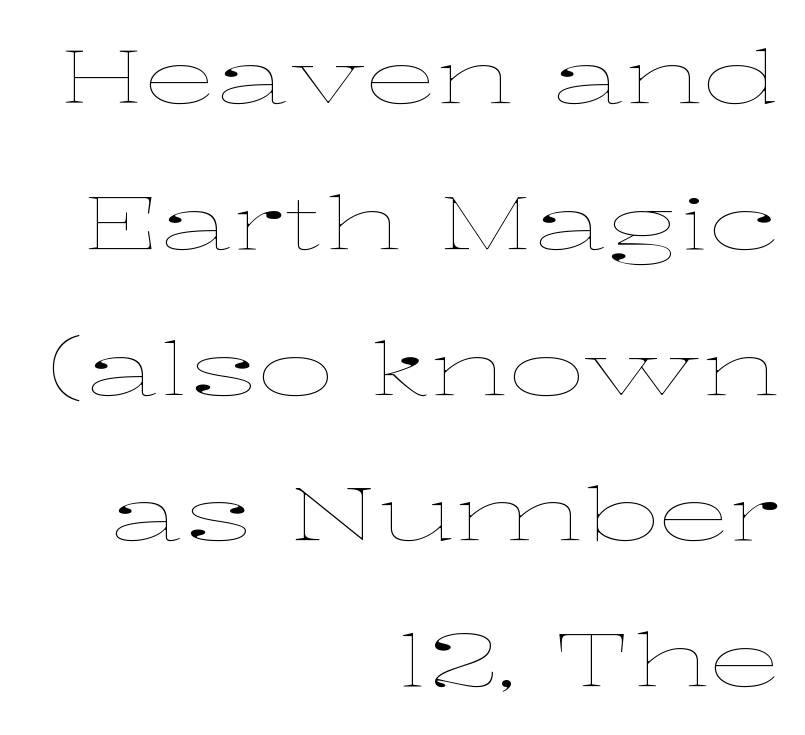
The image shows 74 px thin, wide type, upright; set right-aligned, loose line spacing (1.97x), normal letter spacing, not underlined; low stroke contrast and a medium x-height.
